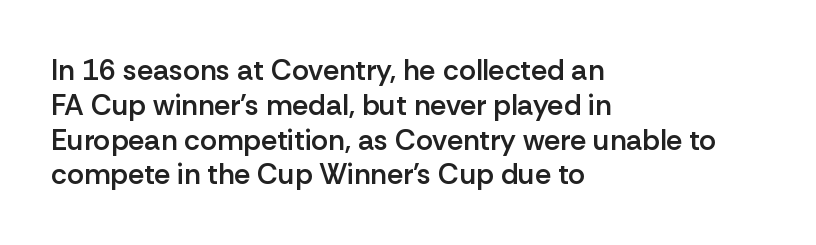
{"serif": "no", "italic": "no", "bold": "semi", "weight": "semibold", "width": "normal", "stroke_contrast": "low", "x_height": "medium", "monospaced": "no", "underline": "no", "align": "left", "line_spacing_ratio": 1.2, "letter_spacing": "normal", "letter_spacing_em": 0.0, "glyph_px": 29}
